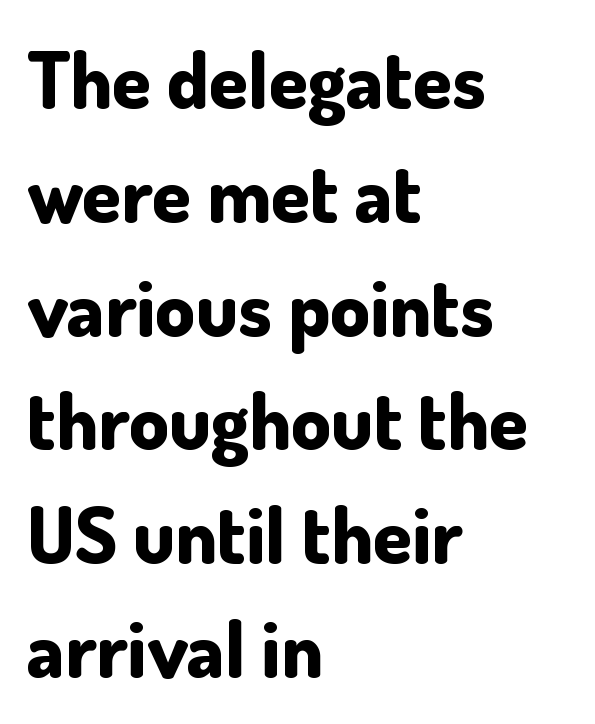
Q: Is the text bold? A: Yes.
Q: Is the text italic (slanted)? A: No, it is upright.
Q: Is the typeface a serif or a sans-serif typeface? A: Sans-serif.
Q: Is the text underlined? A: No.
Q: How is the paragraph aligned? A: Left-aligned.
Q: Is the spacing between letters normal or unusually wide? A: Normal.
Q: Is the spacing between lines tight, normal or loose? A: Normal.
Q: Width (condensed, normal, or wide)? A: Normal.
Q: Stroke contrast? A: Low.
Q: x-height? A: Small.
Q: Monospaced? A: No.
